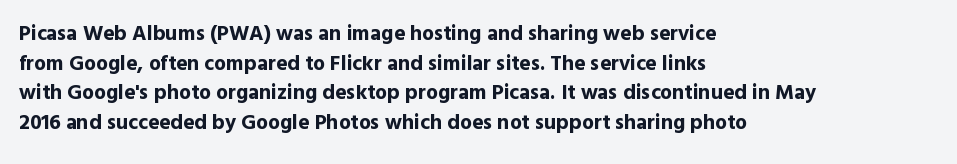
{"italic": "no", "bold": "yes", "underline": "no", "align": "left", "line_spacing": "normal", "line_spacing_ratio": 1.41, "letter_spacing": "normal", "letter_spacing_em": 0.0, "glyph_px": 21}
